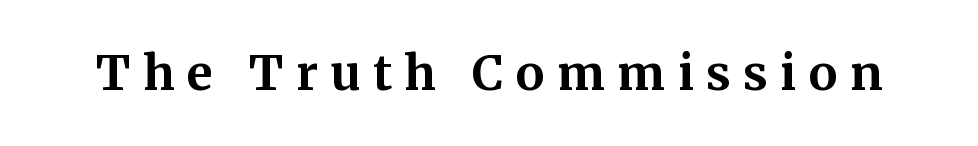
The image shows 48 px bold serif type, upright; set unusually wide letter spacing (+0.26 em), not underlined; medium stroke contrast and a medium x-height.
